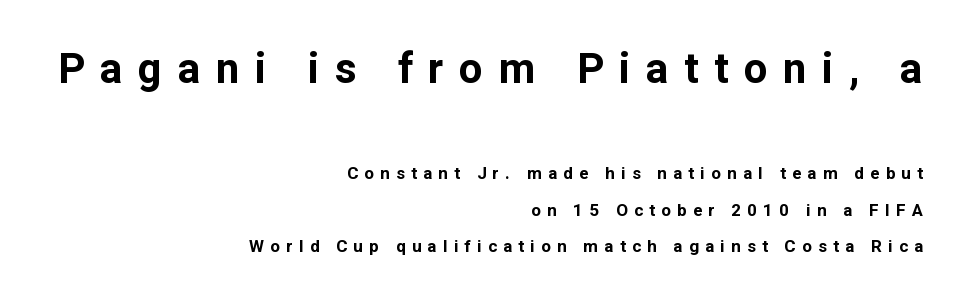
The image shows 42 px bold sans-serif type, upright; set right-aligned, loose line spacing (2.14x), unusually wide letter spacing (+0.37 em), not underlined; the first (top) block is 2.47x larger; low stroke contrast and a medium x-height.
